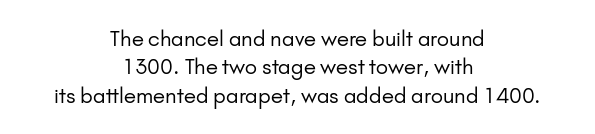
Q: Is the text bold? A: No.
Q: Is the text italic (slanted)? A: No, it is upright.
Q: Is the text underlined? A: No.
Q: How is the paragraph aligned? A: Centered.
Q: Is the spacing between letters normal or unusually wide? A: Normal.
Q: Is the spacing between lines tight, normal or loose? A: Normal.
